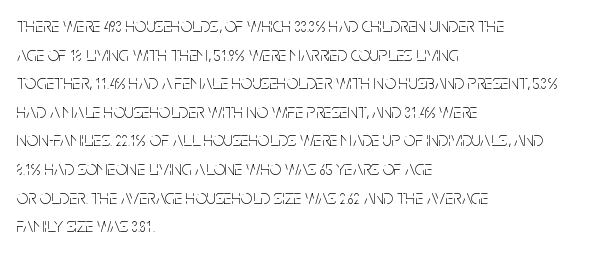
{"italic": "no", "bold": "no", "underline": "no", "align": "left", "line_spacing": "normal", "line_spacing_ratio": 1.43, "letter_spacing": "normal", "letter_spacing_em": 0.0, "glyph_px": 20}
